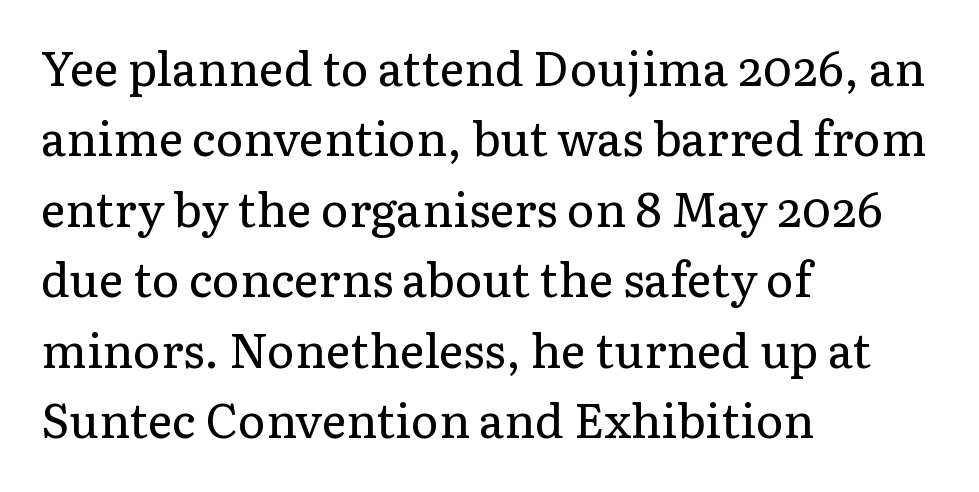
The image shows 47 px regular-weight serif type, upright; set left-aligned, normal line spacing (1.5x), normal letter spacing, not underlined; low stroke contrast and a medium x-height.
